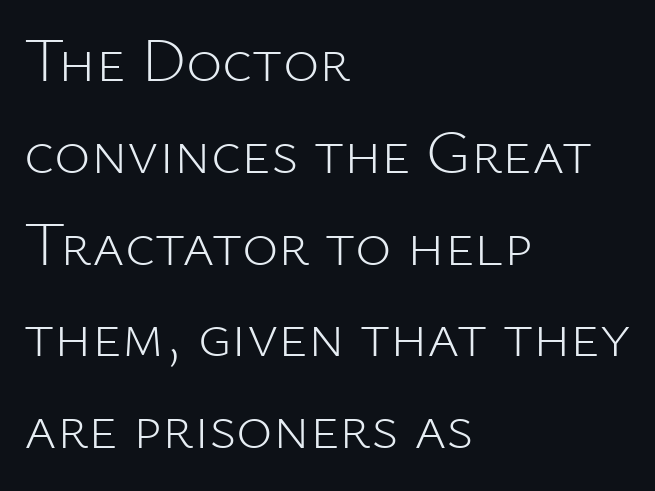
{"serif": "no", "italic": "no", "bold": "no", "weight": "light", "width": "normal", "stroke_contrast": "low", "x_height": "medium", "monospaced": "no", "underline": "no", "align": "left", "line_spacing": "normal", "line_spacing_ratio": 1.48, "letter_spacing": "normal", "letter_spacing_em": 0.0, "glyph_px": 62}
